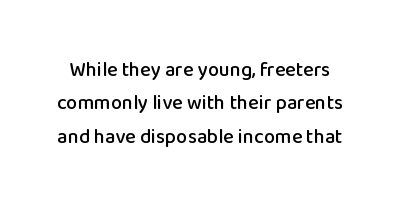
Q: Is the text italic (slanted)? A: No, it is upright.
Q: Is the text underlined? A: No.
Q: Is the spacing between letters normal or unusually wide? A: Normal.
Q: Is the spacing between lines tight, normal or loose? A: Normal.
